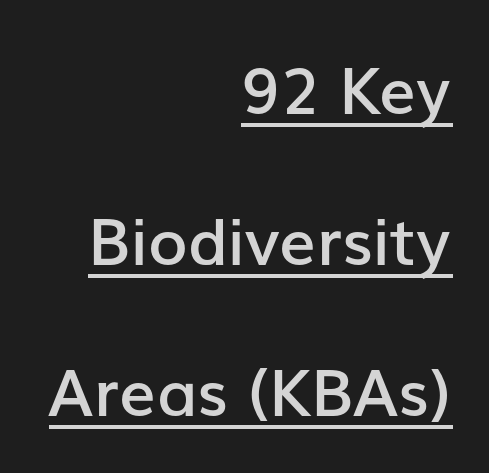
The image shows 65 px semibold sans-serif type, upright; set right-aligned, loose line spacing (2.32x), normal letter spacing, underlined; low stroke contrast and a medium x-height.
